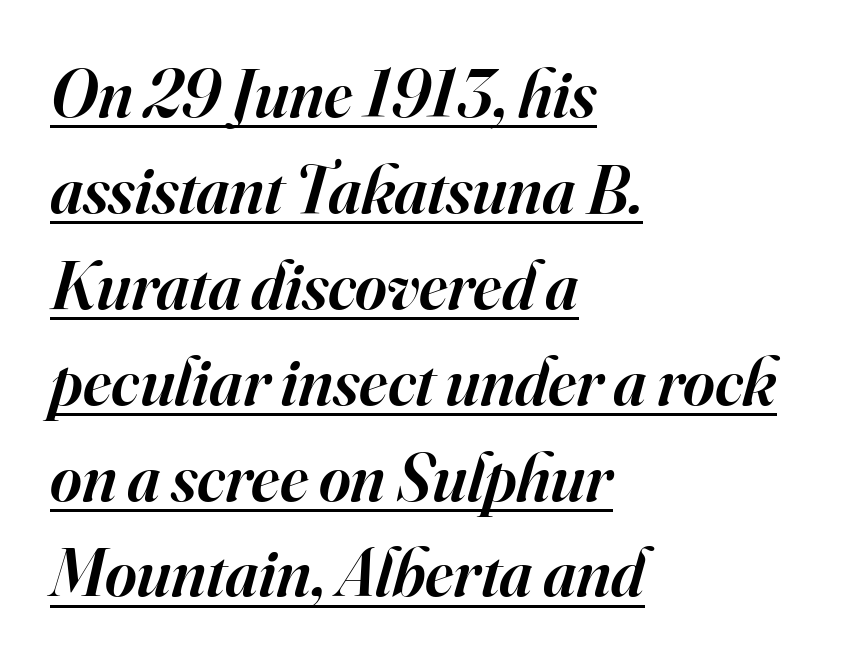
The strokes are fattened partway — semibold, not bold. The face used here is proportionally spaced, like ordinary book or web type. Students, observe the line beneath the letters — that is underlining. The leading is moderate, giving the passage an even texture. Tracking here is standard; glyphs follow each other at the usual distance. Each line starts at the same left margin while the right side varies.
